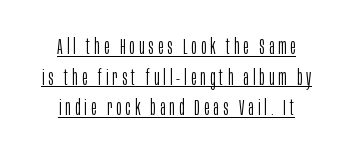
{"italic": "no", "bold": "no", "underline": "yes", "line_spacing": "normal", "line_spacing_ratio": 1.46, "glyph_px": 21}
